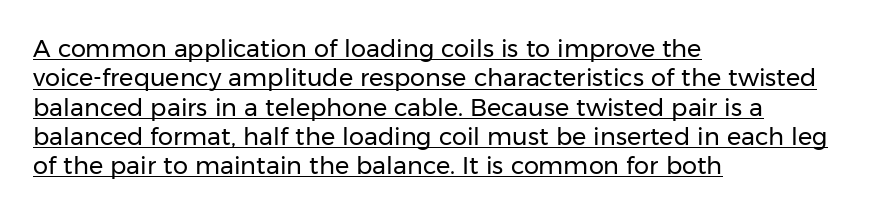
Q: Is the text bold? A: No.
Q: Is the text italic (slanted)? A: No, it is upright.
Q: Is the text underlined? A: Yes.
Q: How is the paragraph aligned? A: Left-aligned.
Q: Is the spacing between letters normal or unusually wide? A: Normal.
